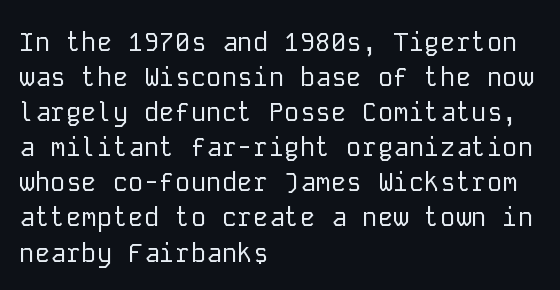
{"italic": "no", "bold": "no", "underline": "no", "align": "left", "line_spacing": "normal", "line_spacing_ratio": 1.35, "letter_spacing": "normal", "letter_spacing_em": 0.0, "glyph_px": 26}
